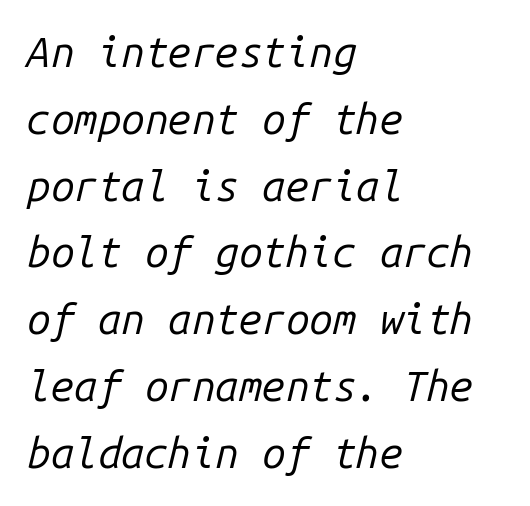
Q: Is the text bold? A: No.
Q: Is the text italic (slanted)? A: Yes, it leans right by about 14 degrees.
Q: Is the text underlined? A: No.
Q: How is the paragraph aligned? A: Left-aligned.
Q: Is the spacing between letters normal or unusually wide? A: Normal.
Q: Is the spacing between lines tight, normal or loose? A: Normal.
Q: Width (condensed, normal, or wide)? A: Normal.
Q: Stroke contrast? A: Low.
Q: x-height? A: Medium.
Q: Monospaced? A: Yes.
